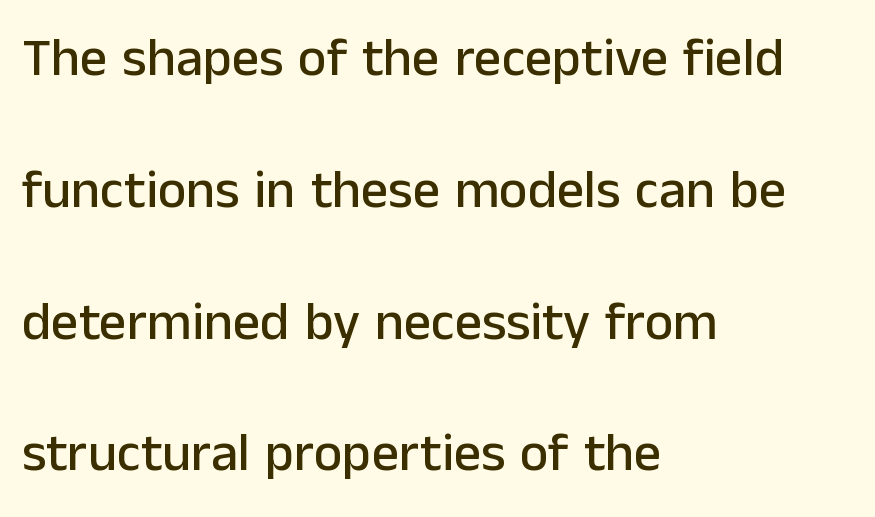
{"serif": "no", "italic": "no", "width": "normal", "stroke_contrast": "low", "x_height": "medium", "monospaced": "no", "underline": "no", "align": "left", "line_spacing": "loose", "line_spacing_ratio": 2.44, "letter_spacing": "normal", "letter_spacing_em": 0.0, "glyph_px": 54}
